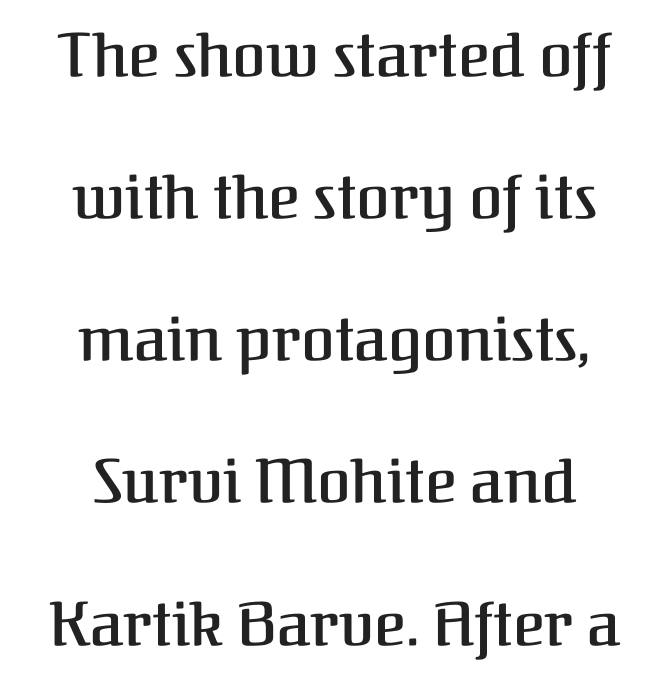
{"serif": "yes", "italic": "no", "bold": "semi", "weight": "semibold", "width": "normal", "stroke_contrast": "medium", "x_height": "medium", "monospaced": "no", "underline": "no", "align": "center", "line_spacing": "loose", "line_spacing_ratio": 2.33, "letter_spacing": "normal", "letter_spacing_em": 0.0, "glyph_px": 61}
